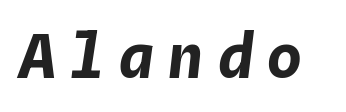
Q: Is the text bold? A: Yes.
Q: Is the text italic (slanted)? A: Yes, it leans right by about 4 degrees.
Q: Is the text underlined? A: No.
Q: Is the spacing between letters normal or unusually wide? A: Unusually wide.
Q: Width (condensed, normal, or wide)? A: Normal.
Q: Stroke contrast? A: Low.
Q: x-height? A: Medium.
Q: Monospaced? A: Yes.
